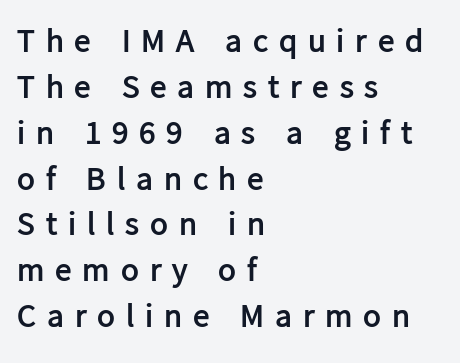
Q: Is the text bold? A: Yes.
Q: Is the text italic (slanted)? A: No, it is upright.
Q: Is the typeface a serif or a sans-serif typeface? A: Sans-serif.
Q: Is the text underlined? A: No.
Q: How is the paragraph aligned? A: Left-aligned.
Q: Is the spacing between letters normal or unusually wide? A: Unusually wide.
Q: Is the spacing between lines tight, normal or loose? A: Normal.
Q: Width (condensed, normal, or wide)? A: Normal.
Q: Stroke contrast? A: Low.
Q: x-height? A: Medium.
Q: Monospaced? A: No.
